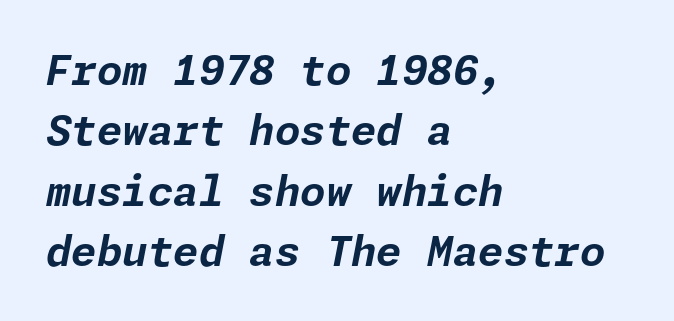
Q: Is the text bold? A: Yes.
Q: Is the text italic (slanted)? A: Yes, it leans right by about 11 degrees.
Q: Is the text underlined? A: No.
Q: How is the paragraph aligned? A: Left-aligned.
Q: Is the spacing between letters normal or unusually wide? A: Normal.
Q: Is the spacing between lines tight, normal or loose? A: Normal.
Q: Width (condensed, normal, or wide)? A: Normal.
Q: Stroke contrast? A: Low.
Q: x-height? A: Medium.
